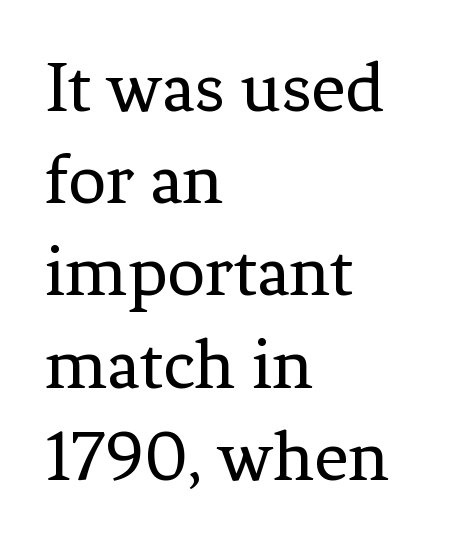
Old-style or modern, the face here clearly has serifs. The setting favours the left margin, as ordinary paragraphs usually do. Spacing verdict: proportional, widths tailored to each character. Compared with a typical body face, this is equally light or lighter still. Tracking value appears to be zero — textbook default spacing. The foot of each line stays bare and open.
